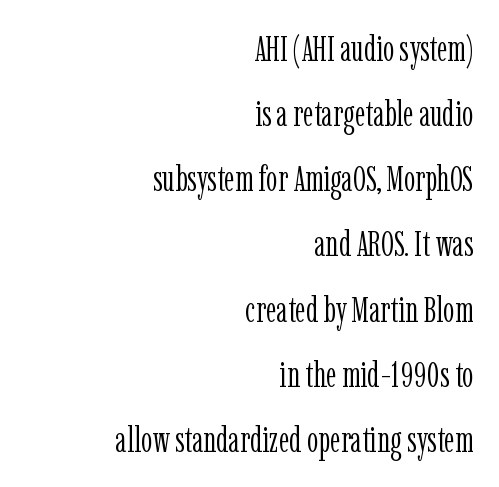
Q: Is the text bold? A: No.
Q: Is the text italic (slanted)? A: No, it is upright.
Q: Is the typeface a serif or a sans-serif typeface? A: Serif.
Q: Is the text underlined? A: No.
Q: How is the paragraph aligned? A: Right-aligned.
Q: Is the spacing between letters normal or unusually wide? A: Normal.
Q: Width (condensed, normal, or wide)? A: Condensed.
Q: Stroke contrast? A: Low.
Q: x-height? A: Medium.
Q: Monospaced? A: No.
